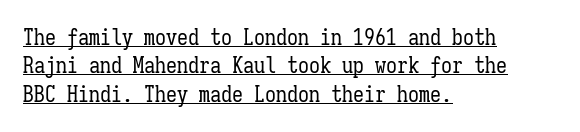
{"italic": "no", "bold": "no", "underline": "yes", "align": "left", "line_spacing": "normal", "line_spacing_ratio": 1.29, "letter_spacing": "normal", "letter_spacing_em": 0.0, "glyph_px": 22}
